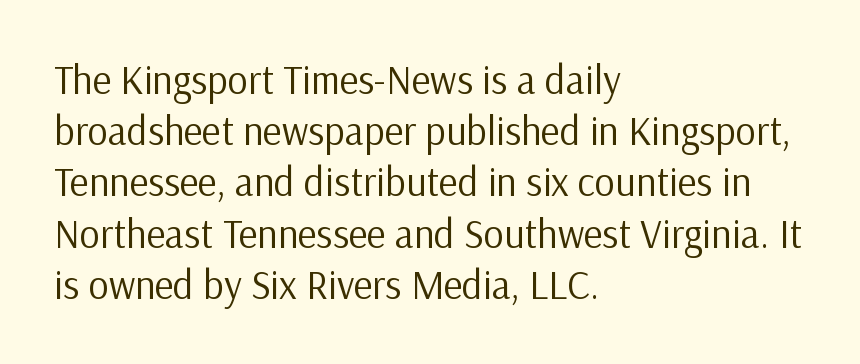
{"serif": "no", "italic": "no", "bold": "no", "weight": "regular", "width": "normal", "stroke_contrast": "low", "x_height": "medium", "monospaced": "no", "underline": "no", "align": "left", "line_spacing": "normal", "line_spacing_ratio": 1.28, "letter_spacing": "normal", "letter_spacing_em": 0.0, "glyph_px": 40}
